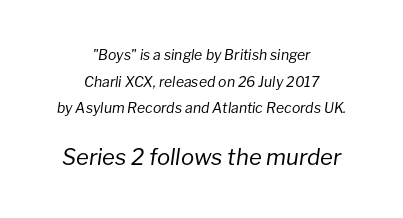
Here the glyphs are tracked normally, forming tight word shapes. In terms of posture, this sample is oblique. Larger block? The one below; the one above is distinctly smaller. The passage shown is not underscored anywhere. A typesetter would call this leading open, well beyond the default.
